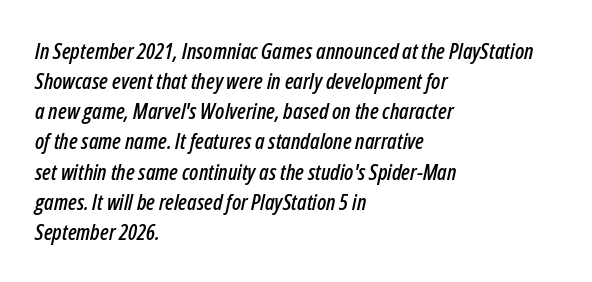
The image shows 22 px text type, italic (leaning right); set left-aligned, normal line spacing (1.37x), normal letter spacing, not underlined.
